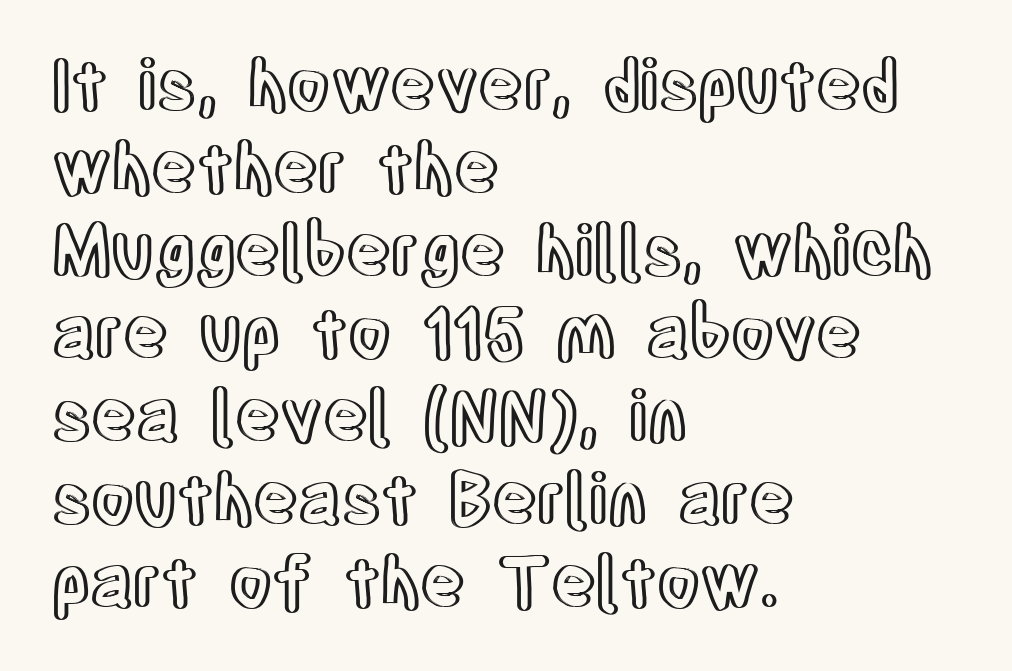
{"italic": "no", "width": "condensed", "x_height": "large", "monospaced": "no", "underline": "no", "align": "left", "line_spacing_ratio": 1.2, "letter_spacing": "normal", "letter_spacing_em": 0.0, "glyph_px": 69}
